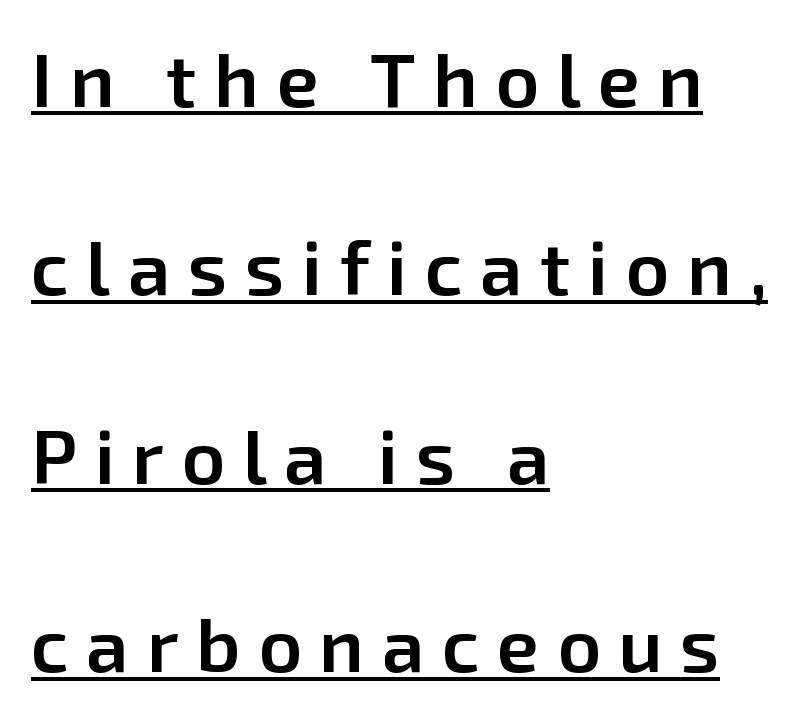
These characters rest on top of a visible drawn line. You could fit nearly another row in the gap between these rows. Is this a fixed-width face? No — the glyphs have proportional, varying widths. One-word summary of the alignment: left. The rendering shows plain stroke endings on the letterforms — a sans-serif design. Nope, not italic — everything's standing straight.
